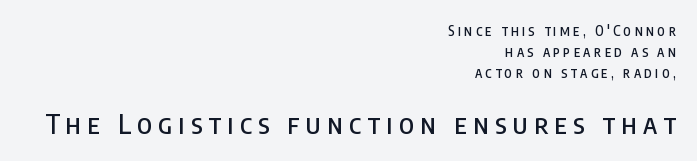
Q: Is the text italic (slanted)? A: No, it is upright.
Q: Is the text underlined? A: No.
Q: How is the paragraph aligned? A: Right-aligned.
Q: Is the spacing between letters normal or unusually wide? A: Unusually wide.
Q: Is the spacing between lines tight, normal or loose? A: Normal.
Q: Which block of text is set in a larger size, the first (top) or the second (bottom)? A: The second (bottom) one.
